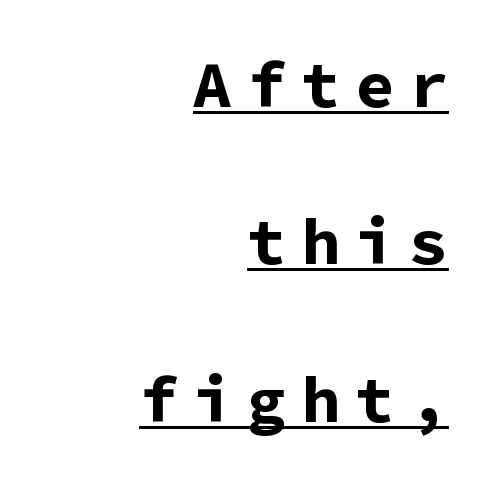
The image shows 65 px bold sans-serif type, upright, monospaced; set right-aligned, loose line spacing (2.42x), unusually wide letter spacing (+0.23 em), underlined; low stroke contrast and a medium x-height.
